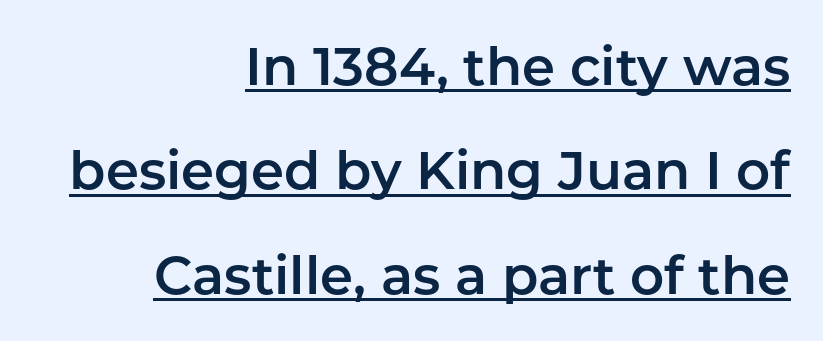
{"serif": "no", "italic": "no", "width": "normal", "stroke_contrast": "low", "x_height": "medium", "monospaced": "no", "underline": "yes", "align": "right", "line_spacing": "loose", "line_spacing_ratio": 1.97, "letter_spacing": "normal", "letter_spacing_em": 0.0, "glyph_px": 53}
